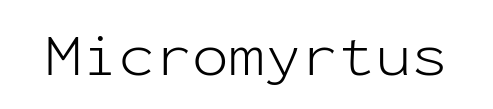
Q: Is the text bold? A: No.
Q: Is the text italic (slanted)? A: No, it is upright.
Q: Is the typeface a serif or a sans-serif typeface? A: Sans-serif.
Q: Is the text underlined? A: No.
Q: Is the spacing between letters normal or unusually wide? A: Normal.
Q: Width (condensed, normal, or wide)? A: Normal.
Q: Stroke contrast? A: Low.
Q: x-height? A: Medium.
Q: Monospaced? A: Yes.
